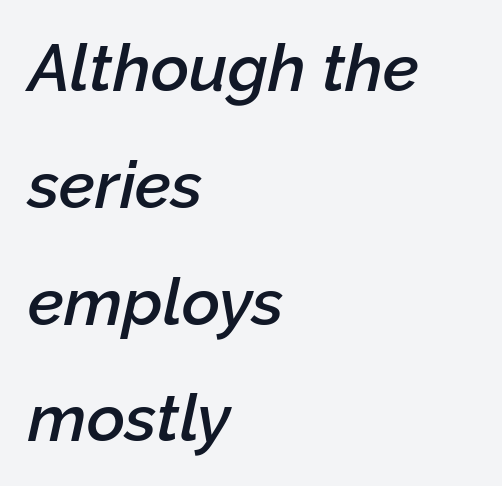
The image shows 66 px semibold type, italic (leaning right); set left-aligned, line spacing 1.77x, normal letter spacing, not underlined; low stroke contrast and a medium x-height.
